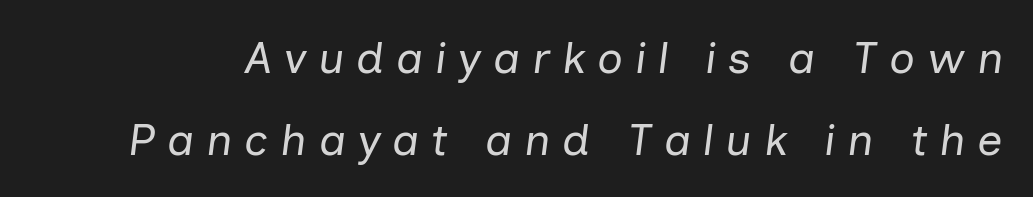
Does the lettering tilt? It does — this is italic. The horizontal fit of the characters is loose and conspicuously gappy. The face used here is proportionally spaced, like ordinary book or web type. The passage shown is not underscored anywhere. Heaviness? Minimal to ordinary, like unemphasized prose.
